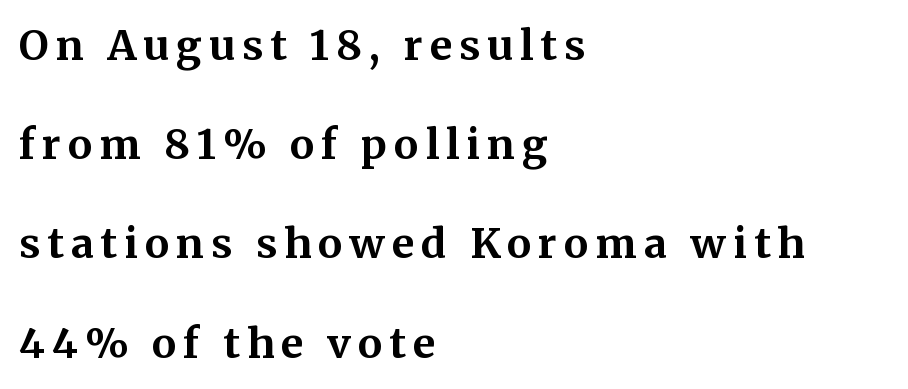
Q: Is the text bold? A: Yes.
Q: Is the text italic (slanted)? A: No, it is upright.
Q: Is the typeface a serif or a sans-serif typeface? A: Serif.
Q: Is the text underlined? A: No.
Q: How is the paragraph aligned? A: Left-aligned.
Q: Is the spacing between lines tight, normal or loose? A: Loose.
Q: Width (condensed, normal, or wide)? A: Normal.
Q: Stroke contrast? A: Medium.
Q: x-height? A: Medium.
Q: Monospaced? A: No.
